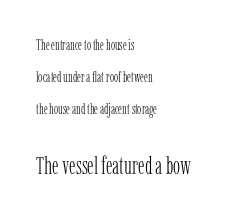
{"italic": "no", "bold": "no", "underline": "no", "align": "left", "line_spacing": "loose", "line_spacing_ratio": 2.28, "letter_spacing": "normal", "letter_spacing_em": 0.0, "larger_block": "second", "size_ratio": 1.71, "glyph_px": 24}
